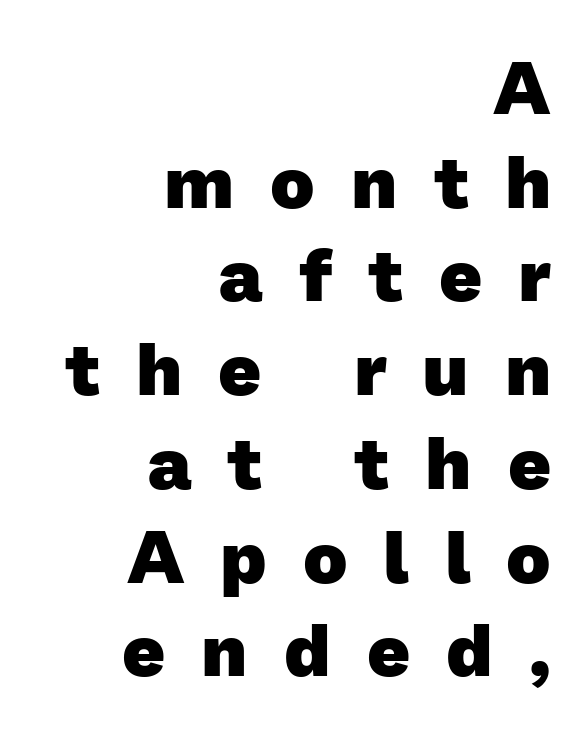
{"serif": "no", "bold": "yes", "weight": "heavy", "width": "normal", "stroke_contrast": "low", "x_height": "medium", "monospaced": "no", "underline": "no", "align": "right", "line_spacing": "normal", "line_spacing_ratio": 1.25, "letter_spacing": "wide", "letter_spacing_em": 0.48, "glyph_px": 75}
